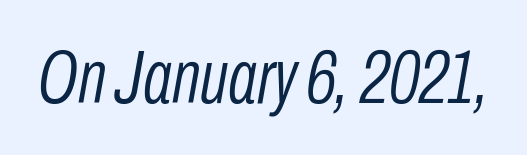
Q: Is the text bold? A: No.
Q: Is the text italic (slanted)? A: Yes, it leans right by about 10 degrees.
Q: Is the text underlined? A: No.
Q: Is the spacing between letters normal or unusually wide? A: Normal.
Q: Width (condensed, normal, or wide)? A: Condensed.
Q: Stroke contrast? A: Low.
Q: x-height? A: Medium.
Q: Monospaced? A: No.
